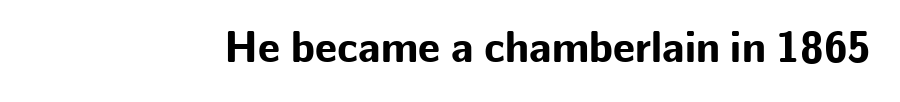
{"serif": "no", "italic": "no", "bold": "yes", "weight": "bold", "width": "normal", "stroke_contrast": "low", "x_height": "medium", "monospaced": "no", "underline": "no", "letter_spacing": "normal", "letter_spacing_em": 0.0, "glyph_px": 43}
